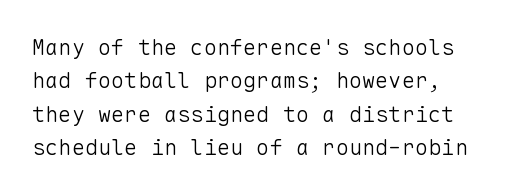
Q: Is the text bold? A: No.
Q: Is the text italic (slanted)? A: No, it is upright.
Q: Is the text underlined? A: No.
Q: How is the paragraph aligned? A: Left-aligned.
Q: Is the spacing between letters normal or unusually wide? A: Normal.
Q: Is the spacing between lines tight, normal or loose? A: Normal.
